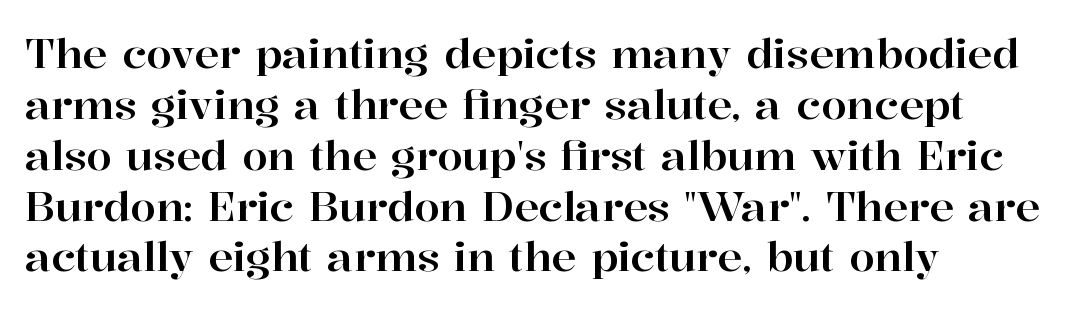
Q: Is the text italic (slanted)? A: No, it is upright.
Q: Is the typeface a serif or a sans-serif typeface? A: Serif.
Q: Is the text underlined? A: No.
Q: How is the paragraph aligned? A: Left-aligned.
Q: Is the spacing between letters normal or unusually wide? A: Normal.
Q: Width (condensed, normal, or wide)? A: Normal.
Q: Stroke contrast? A: High.
Q: x-height? A: Medium.
Q: Monospaced? A: No.
